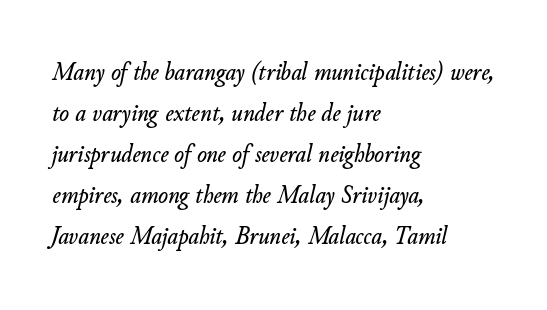
Q: Is the text italic (slanted)? A: Yes, it leans right by about 11 degrees.
Q: Is the text underlined? A: No.
Q: How is the paragraph aligned? A: Left-aligned.
Q: Is the spacing between letters normal or unusually wide? A: Normal.
Q: Is the spacing between lines tight, normal or loose? A: Normal.
